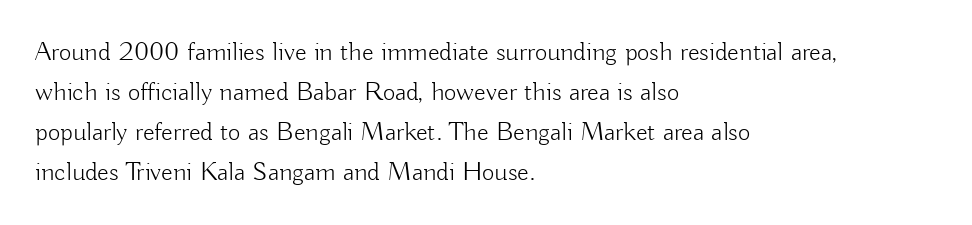
{"italic": "no", "bold": "no", "underline": "no", "align": "left", "line_spacing": "normal", "line_spacing_ratio": 1.48, "letter_spacing": "normal", "letter_spacing_em": 0.0, "glyph_px": 27}
